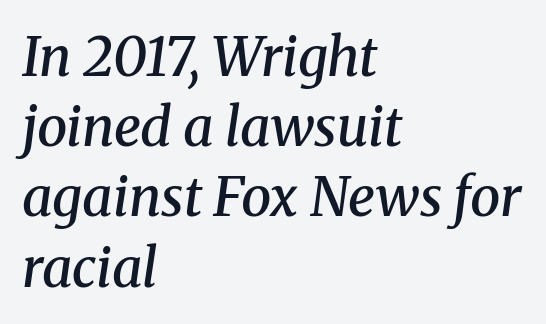
The image shows 54 px semibold serif type, italic (leaning right); set left-aligned, normal line spacing (1.3x), normal letter spacing, not underlined; medium stroke contrast and a medium x-height.
